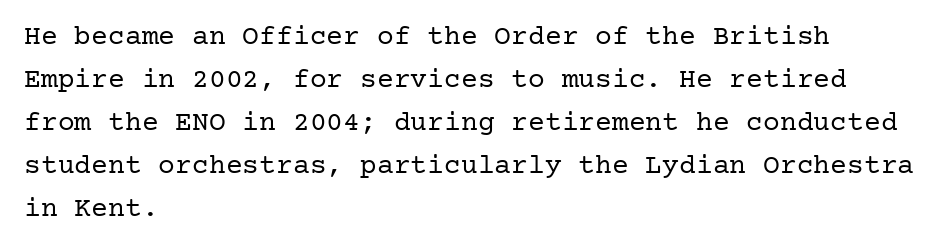
The image shows 28 px regular-weight serif type, upright; set left-aligned, normal line spacing (1.54x), normal letter spacing, not underlined; low stroke contrast and a medium x-height.
